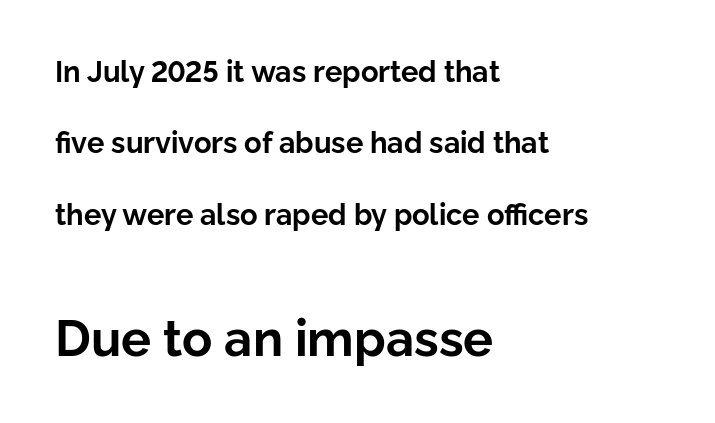
The image shows 50 px bold sans-serif type, upright; set left-aligned, loose line spacing (2.46x), normal letter spacing, not underlined; the second (bottom) block is 1.72x larger; low stroke contrast and a medium x-height.
